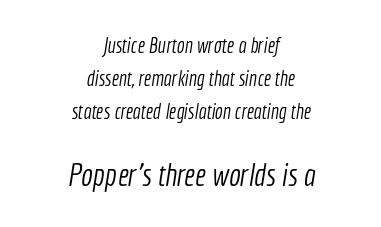
Is the block centered? Yes — each line is placed symmetrically about the middle. Is the stroke heavy? The answer is a plain regular-or-lighter. Unmarked baselines from the first word to the last. A typesetter would call this zero additional tracking. The leading is moderate, giving the passage an even texture.
